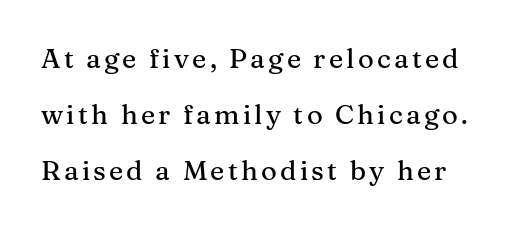
Students, observe: this is what heavily led, spacious text looks like. Characters remain perfectly vertical along every line. This rendering features lettering with no underline.
